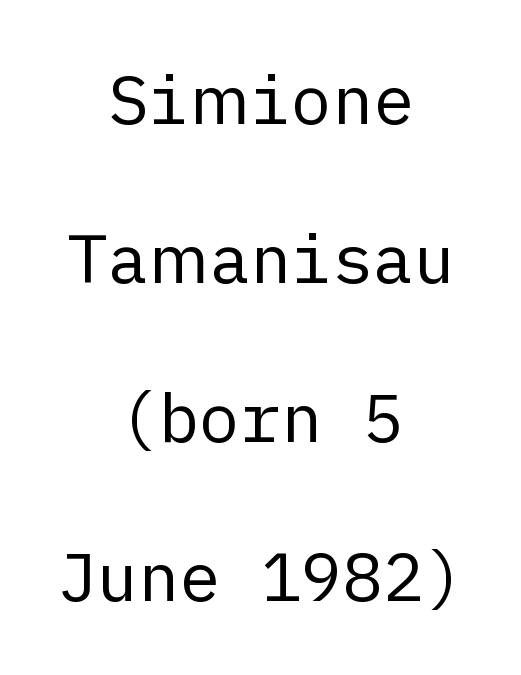
The image shows 68 px regular-weight sans-serif type, upright; set centered, loose line spacing (2.34x), normal letter spacing, not underlined; low stroke contrast and a medium x-height.
